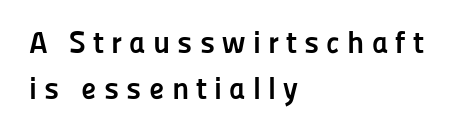
{"serif": "no", "italic": "no", "bold": "yes", "weight": "semibold", "width": "normal", "stroke_contrast": "low", "x_height": "medium", "monospaced": "no", "underline": "no", "align": "left", "line_spacing": "normal", "line_spacing_ratio": 1.47, "letter_spacing": "wide", "letter_spacing_em": 0.23, "glyph_px": 31}
